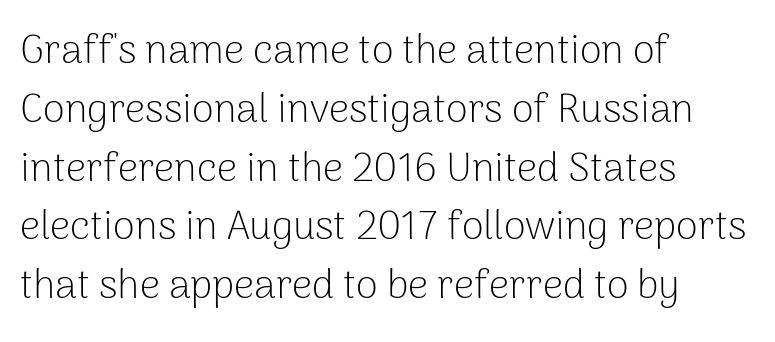
Q: Is the text bold? A: No.
Q: Is the text italic (slanted)? A: No, it is upright.
Q: Is the typeface a serif or a sans-serif typeface? A: Sans-serif.
Q: Is the text underlined? A: No.
Q: How is the paragraph aligned? A: Left-aligned.
Q: Is the spacing between letters normal or unusually wide? A: Normal.
Q: Is the spacing between lines tight, normal or loose? A: Normal.
Q: Width (condensed, normal, or wide)? A: Normal.
Q: Stroke contrast? A: Low.
Q: x-height? A: Medium.
Q: Monospaced? A: No.
